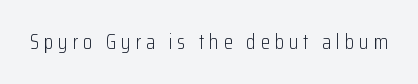
The image shows 21 px text type, upright; set unusually wide letter spacing (+0.23 em), not underlined.
